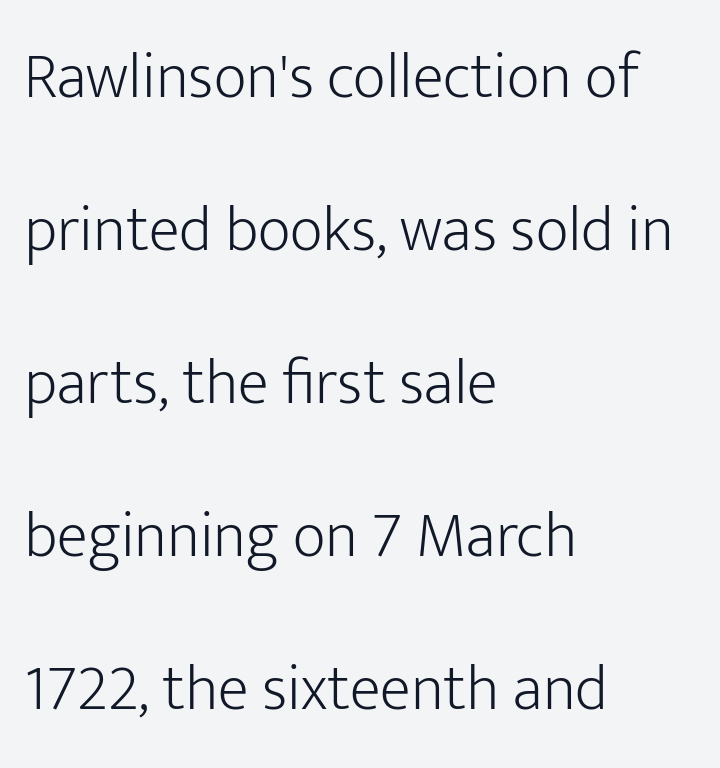
{"serif": "no", "italic": "no", "bold": "no", "weight": "light", "width": "normal", "stroke_contrast": "low", "x_height": "medium", "monospaced": "no", "underline": "no", "align": "left", "line_spacing": "loose", "line_spacing_ratio": 2.39, "letter_spacing": "normal", "letter_spacing_em": 0.0, "glyph_px": 64}
